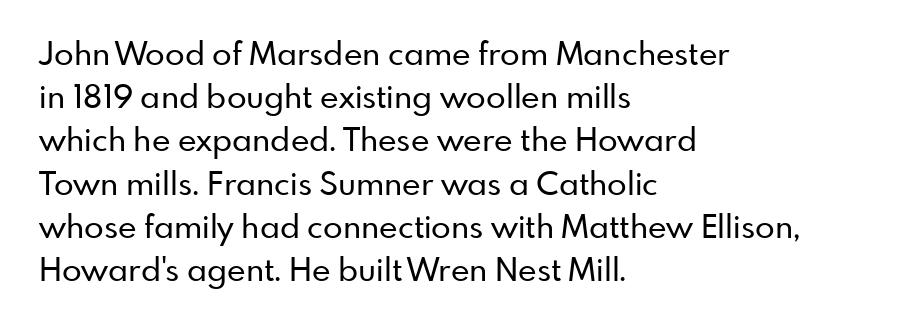
Horizontally, the lines are justified to the leading edge only. Posture: upright roman. The letters sit at their default tracking, neither squeezed nor spread. Note: no serifs on the glyphs. Vertical spacing — default.
